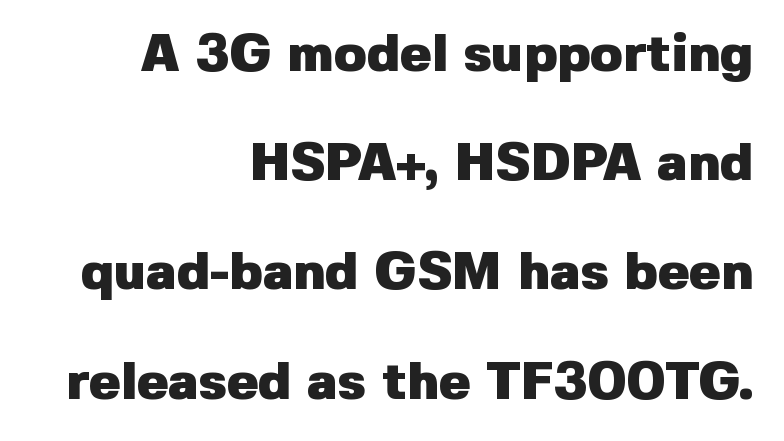
The image shows 53 px heavy sans-serif type, upright; set right-aligned, loose line spacing (2.06x), normal letter spacing, not underlined; low stroke contrast and a medium x-height.
